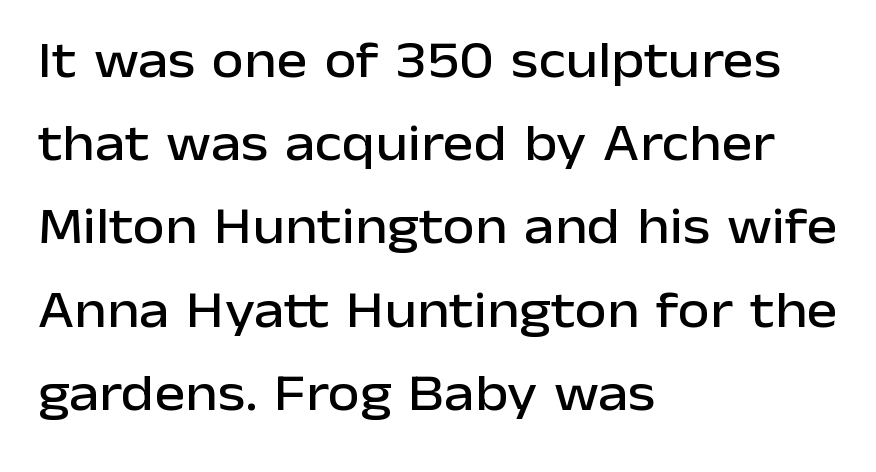
The image shows 52 px sans-serif type, upright; set left-aligned, normal line spacing (1.6x), normal letter spacing, not underlined; low stroke contrast and a medium x-height.
